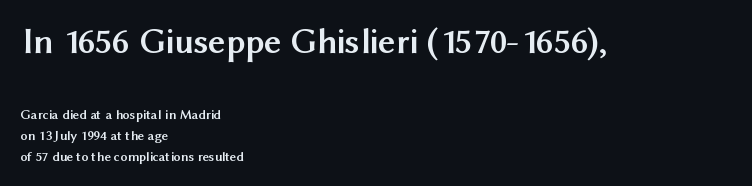
The face used here appears at its bigger size in the upper chunk. This rendering leaves character spacing at its baseline value. In terms of weight, the rendering is a true, heavy bold. The rendering uses natural spacing where letterforms have individual widths.
